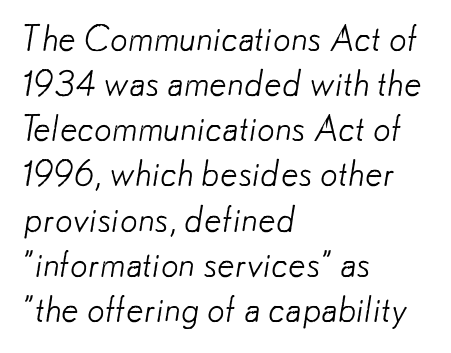
The image shows 35 px light sans-serif type; set left-aligned, normal line spacing (1.29x), normal letter spacing, not underlined; low stroke contrast and a small x-height.
